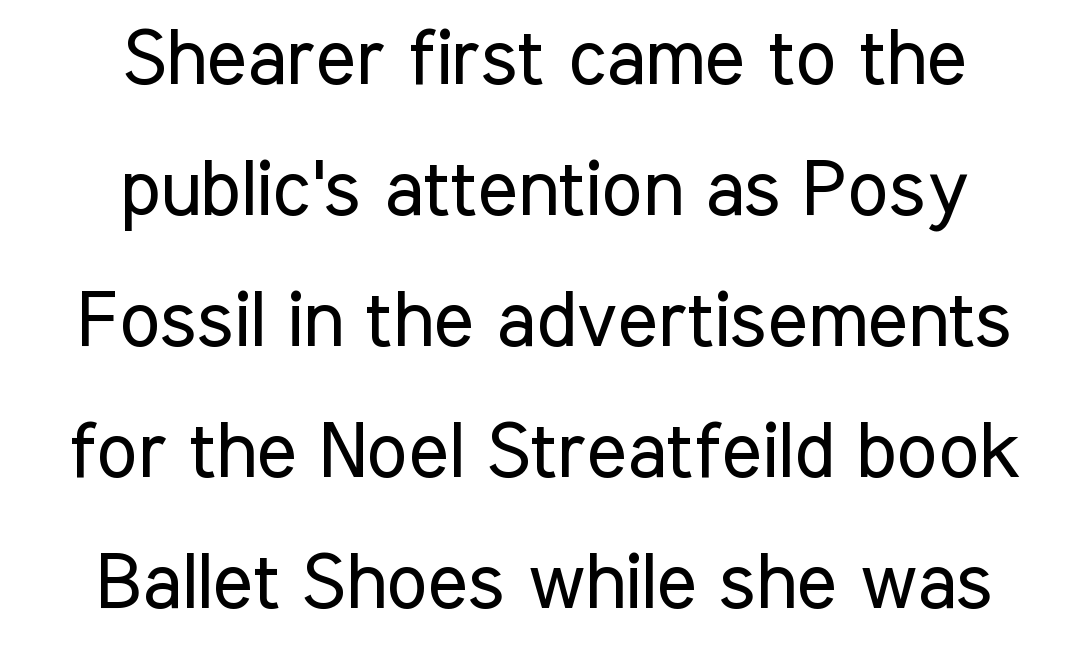
Ordinary non-slanted type is in use. Looks like regular typesetting: each glyph gets only the width it needs. This sample uses plain, unmodified letter spacing. Is there much room between lines? A standard amount, neither cramped nor airy.
